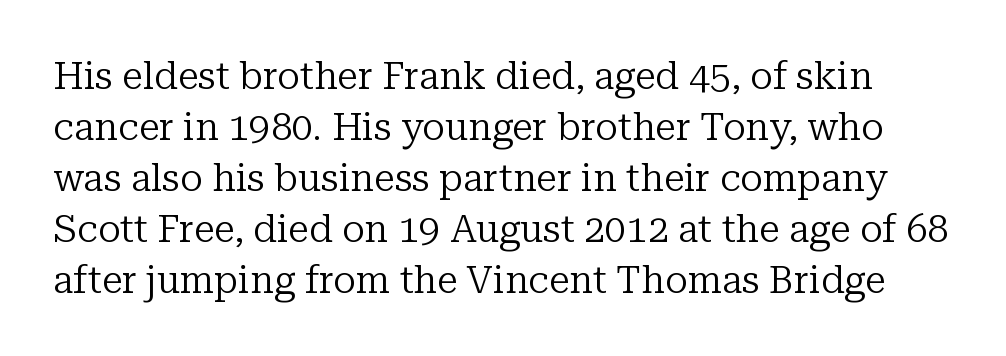
I'd call this a serif setting — the letters wear small feet. Looks like regular typesetting: each glyph gets only the width it needs. Letters have the restrained weight of plain body copy at most. Check the space under the baseline: it is left empty.
